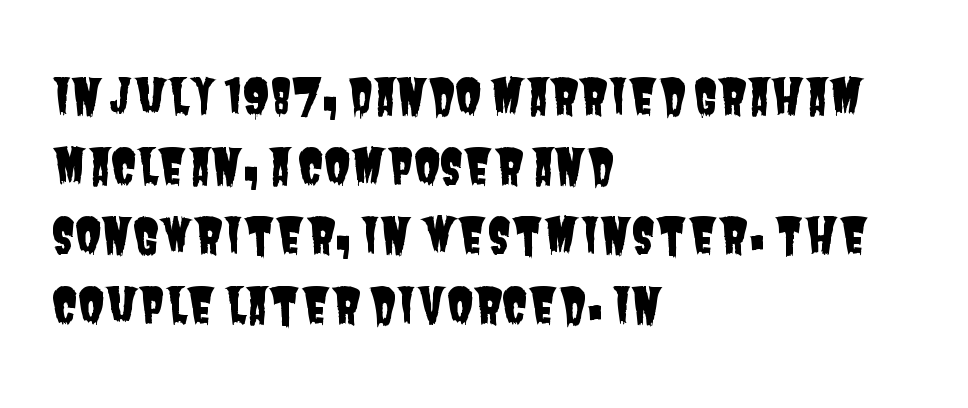
{"serif": "no", "width": "condensed", "stroke_contrast": "low", "x_height": "large", "monospaced": "no", "underline": "no", "align": "left", "line_spacing": "normal", "line_spacing_ratio": 1.45, "letter_spacing": "normal", "letter_spacing_em": 0.0, "glyph_px": 48}
